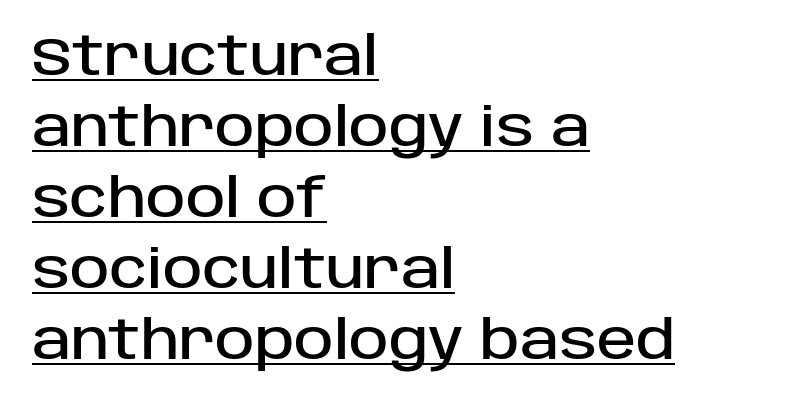
The image shows 53 px sans-serif type, upright; set left-aligned, normal line spacing (1.34x), normal letter spacing, underlined; low stroke contrast and a large x-height.
